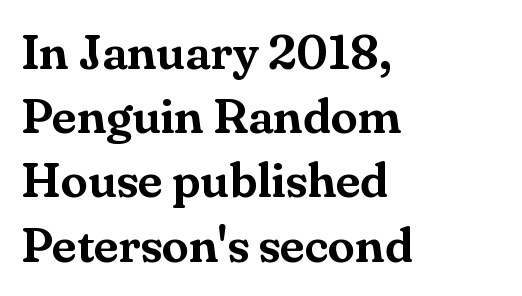
The specimen reads as upright at a glance. Does extra space separate the letters? No, they use regular spacing. The face used here is proportionally spaced, like ordinary book or web type. The letters carry serifs — small finishing strokes at the ends of their stems.
